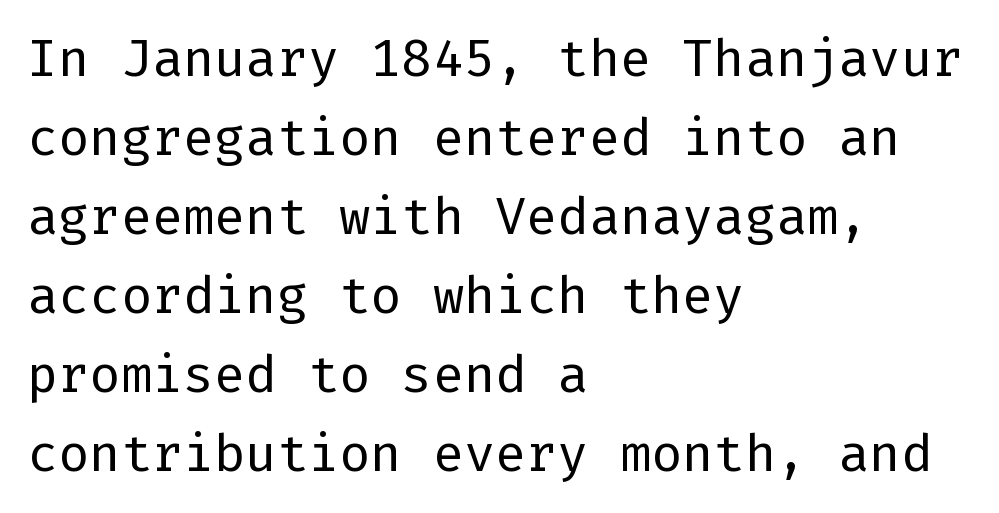
The image shows 52 px regular-weight sans-serif type, upright; set left-aligned, normal line spacing (1.52x), normal letter spacing, not underlined; low stroke contrast and a medium x-height.
